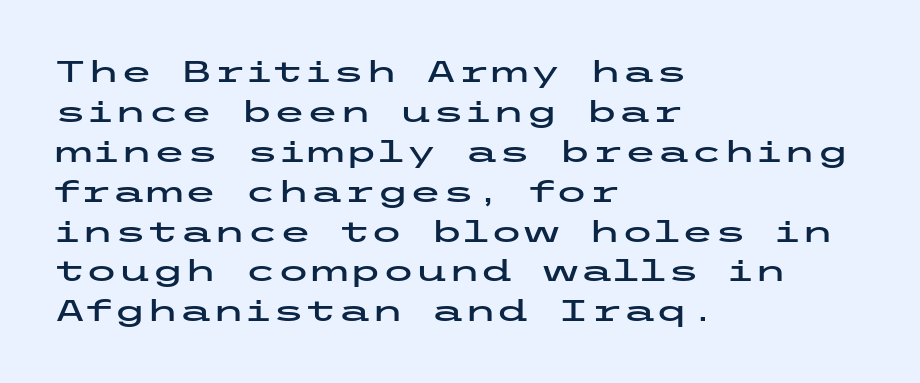
The image shows 30 px wide sans-serif type, upright; set left-aligned, normal line spacing (1.33x), normal letter spacing, not underlined; low stroke contrast and a medium x-height.
